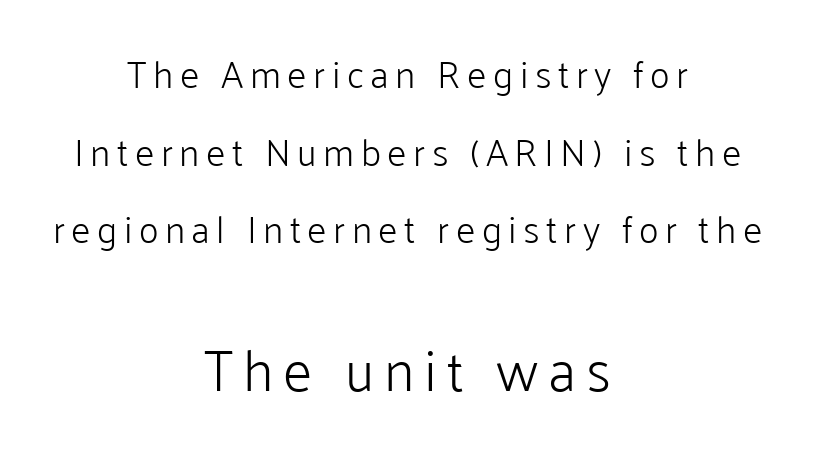
{"serif": "no", "italic": "no", "bold": "no", "weight": "light", "width": "normal", "stroke_contrast": "low", "x_height": "medium", "monospaced": "no", "underline": "no", "align": "center", "line_spacing": "loose", "line_spacing_ratio": 2.04, "larger_block": "second", "size_ratio": 1.5, "glyph_px": 57}
